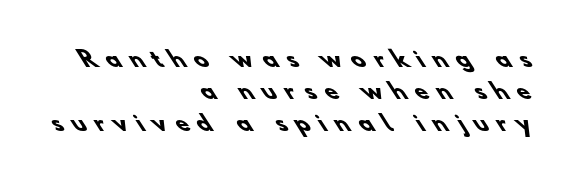
{"bold": "yes", "underline": "no", "align": "right", "line_spacing": "normal", "line_spacing_ratio": 1.53, "letter_spacing": "wide", "letter_spacing_em": 0.44, "glyph_px": 21}
